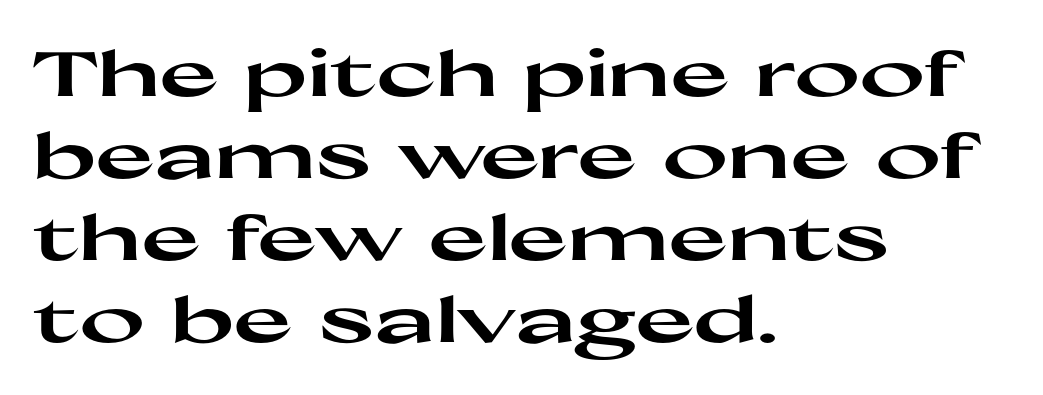
Q: Is the text bold? A: Yes.
Q: Is the text italic (slanted)? A: No, it is upright.
Q: Is the typeface a serif or a sans-serif typeface? A: Sans-serif.
Q: Is the text underlined? A: No.
Q: How is the paragraph aligned? A: Left-aligned.
Q: Is the spacing between letters normal or unusually wide? A: Normal.
Q: Is the spacing between lines tight, normal or loose? A: Normal.
Q: Width (condensed, normal, or wide)? A: Wide.
Q: Stroke contrast? A: High.
Q: x-height? A: Medium.
Q: Monospaced? A: No.
